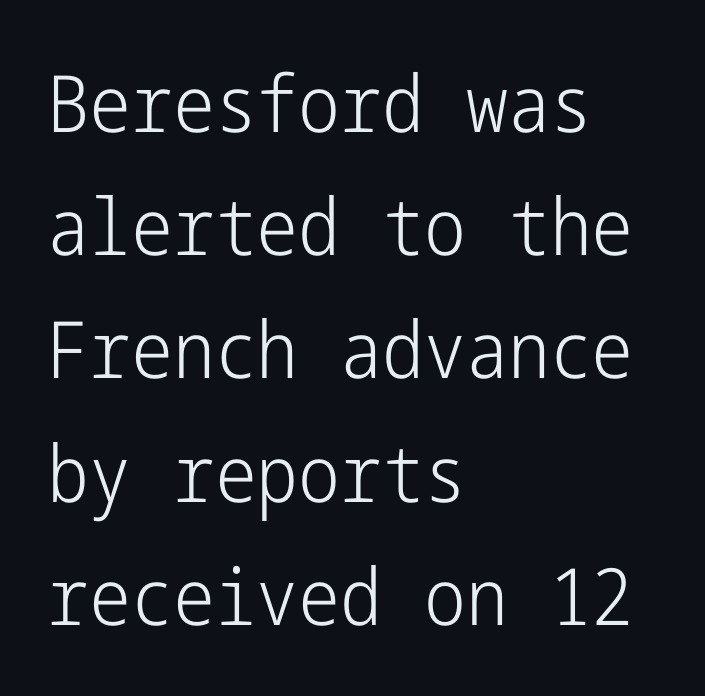
{"serif": "no", "italic": "no", "bold": "no", "weight": "light", "width": "condensed", "stroke_contrast": "low", "x_height": "medium", "underline": "no", "align": "left", "line_spacing": "normal", "line_spacing_ratio": 1.56, "letter_spacing": "normal", "letter_spacing_em": 0.0, "glyph_px": 79}
